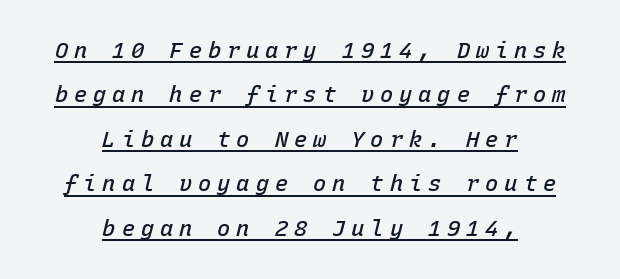
{"italic": "yes", "lean": "right", "slant_degrees": 15, "bold": "semi", "underline": "yes", "align": "center", "line_spacing": "loose", "line_spacing_ratio": 2.02, "letter_spacing": "wide", "letter_spacing_em": 0.27, "glyph_px": 22}
